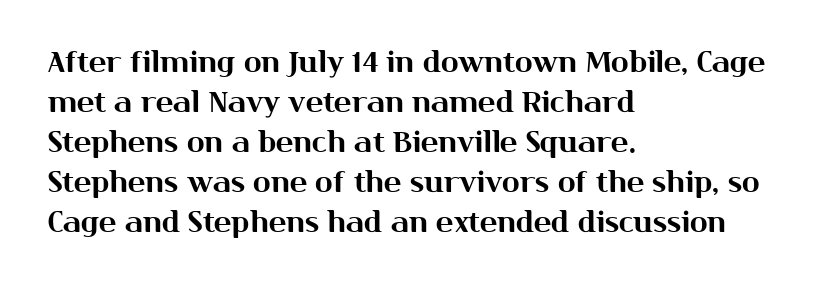
The image shows 29 px sans-serif type, upright; set left-aligned, normal line spacing (1.38x), normal letter spacing, not underlined; medium stroke contrast and a medium x-height.
